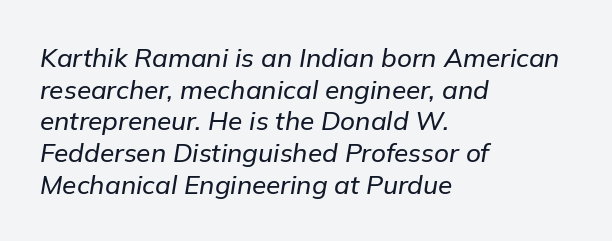
Q: Is the text italic (slanted)? A: Yes, it leans right by about 9 degrees.
Q: Is the text underlined? A: No.
Q: How is the paragraph aligned? A: Left-aligned.
Q: Is the spacing between letters normal or unusually wide? A: Normal.
